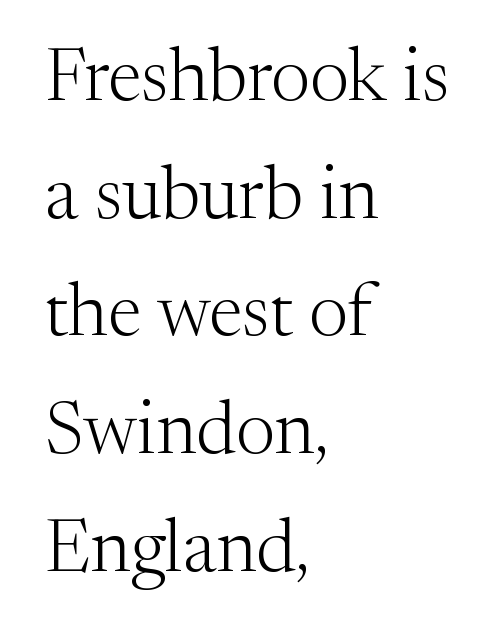
The image shows 74 px light serif type, upright; set left-aligned, normal line spacing (1.59x), normal letter spacing, not underlined; medium stroke contrast and a medium x-height.
